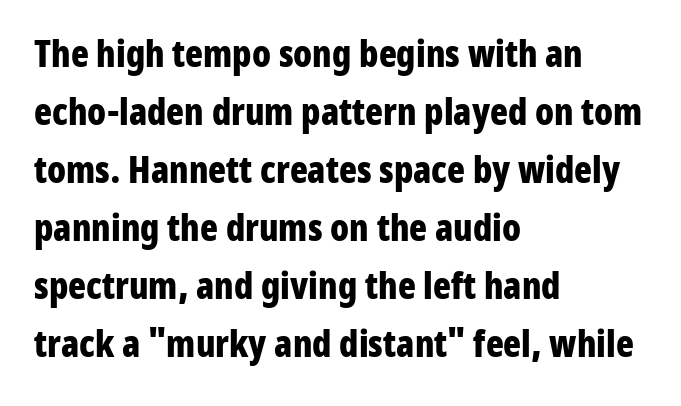
{"serif": "no", "italic": "no", "bold": "yes", "weight": "bold", "width": "condensed", "stroke_contrast": "low", "x_height": "medium", "monospaced": "no", "underline": "no", "align": "left", "line_spacing": "normal", "line_spacing_ratio": 1.57, "letter_spacing": "normal", "letter_spacing_em": 0.0, "glyph_px": 37}
